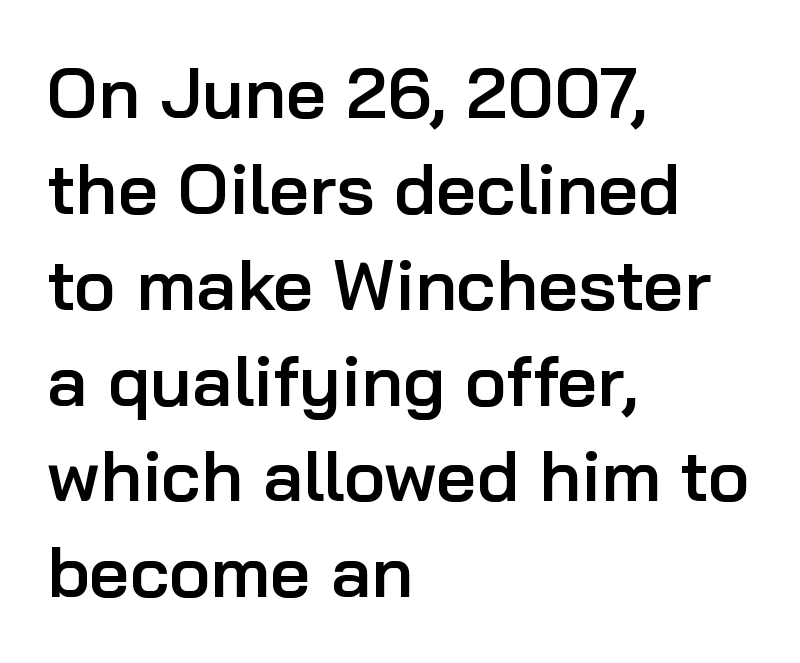
{"serif": "no", "italic": "no", "bold": "semi", "weight": "semibold", "width": "normal", "stroke_contrast": "low", "x_height": "medium", "monospaced": "no", "underline": "no", "align": "left", "line_spacing": "normal", "line_spacing_ratio": 1.35, "letter_spacing": "normal", "letter_spacing_em": 0.0, "glyph_px": 71}
